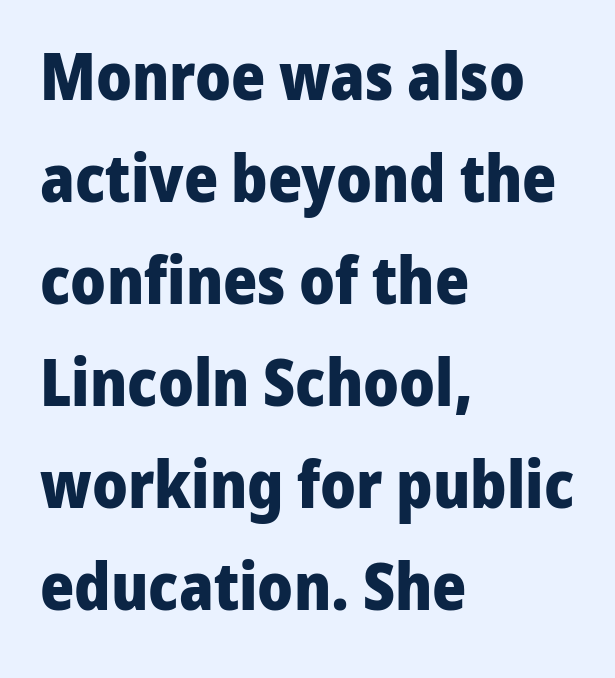
Q: Is the text bold? A: Yes.
Q: Is the text italic (slanted)? A: No, it is upright.
Q: Is the typeface a serif or a sans-serif typeface? A: Sans-serif.
Q: Is the text underlined? A: No.
Q: How is the paragraph aligned? A: Left-aligned.
Q: Is the spacing between letters normal or unusually wide? A: Normal.
Q: Is the spacing between lines tight, normal or loose? A: Normal.
Q: Width (condensed, normal, or wide)? A: Normal.
Q: Stroke contrast? A: Low.
Q: x-height? A: Medium.
Q: Monospaced? A: No.
